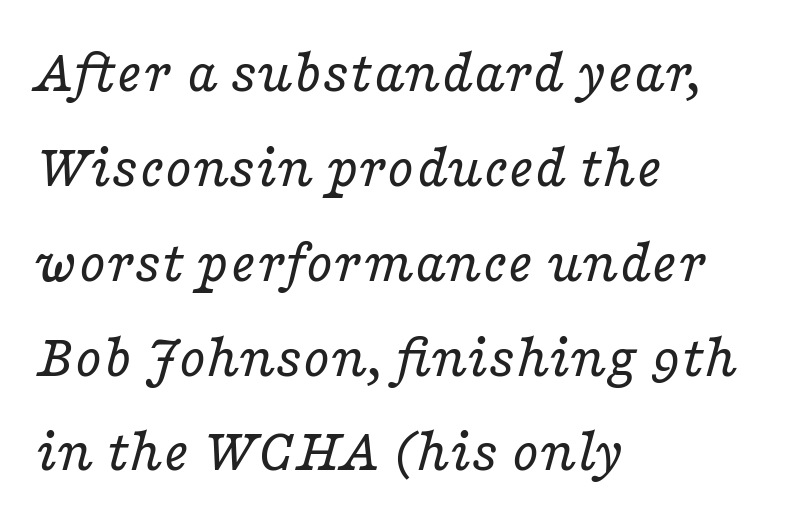
The image shows 62 px regular-weight, wide serif type, italic (leaning right); set left-aligned, normal line spacing (1.53x), normal letter spacing, not underlined; low stroke contrast and a medium x-height.
